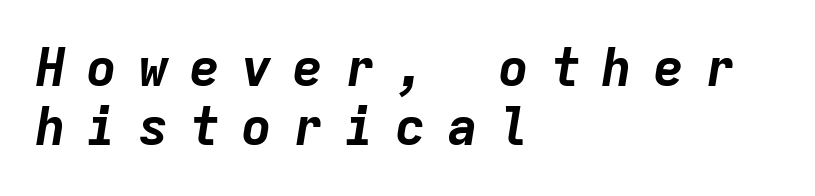
Q: Is the text bold? A: Yes.
Q: Is the text italic (slanted)? A: Yes, it leans right by about 9 degrees.
Q: Is the text underlined? A: No.
Q: How is the paragraph aligned? A: Left-aligned.
Q: Is the spacing between letters normal or unusually wide? A: Unusually wide.
Q: Is the spacing between lines tight, normal or loose? A: Tight.
Q: Width (condensed, normal, or wide)? A: Normal.
Q: Stroke contrast? A: Low.
Q: x-height? A: Medium.
Q: Monospaced? A: Yes.
